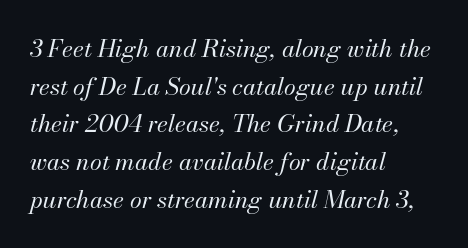
The image shows 24 px text type, italic (leaning right); set left-aligned, normal line spacing (1.57x), normal letter spacing, not underlined.
